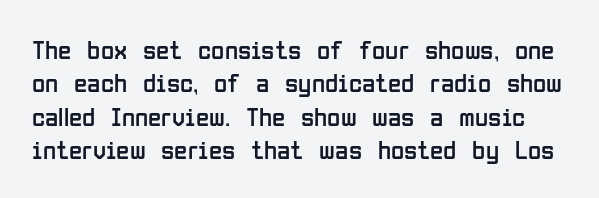
{"italic": "no", "bold": "no", "underline": "no", "line_spacing_ratio": 1.24, "letter_spacing": "normal", "letter_spacing_em": 0.0, "glyph_px": 27}
